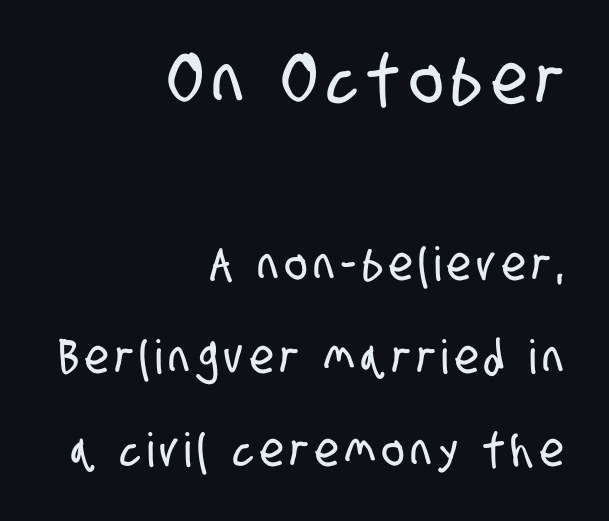
Q: Is the typeface a serif or a sans-serif typeface? A: Sans-serif.
Q: Is the text underlined? A: No.
Q: How is the paragraph aligned? A: Right-aligned.
Q: Is the spacing between lines tight, normal or loose? A: Loose.
Q: Which block of text is set in a larger size, the first (top) or the second (bottom)? A: The first (top) one.
Q: Width (condensed, normal, or wide)? A: Condensed.
Q: Stroke contrast? A: Low.
Q: x-height? A: Large.
Q: Monospaced? A: No.
